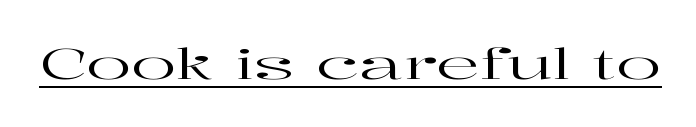
The image shows 42 px wide serif type, upright; set normal letter spacing, underlined; high stroke contrast and a medium x-height.
